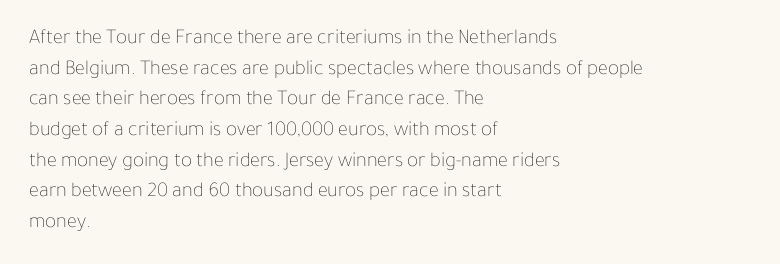
Q: Is the text bold? A: No.
Q: Is the text italic (slanted)? A: No, it is upright.
Q: Is the text underlined? A: No.
Q: How is the paragraph aligned? A: Left-aligned.
Q: Is the spacing between letters normal or unusually wide? A: Normal.
Q: Is the spacing between lines tight, normal or loose? A: Normal.
